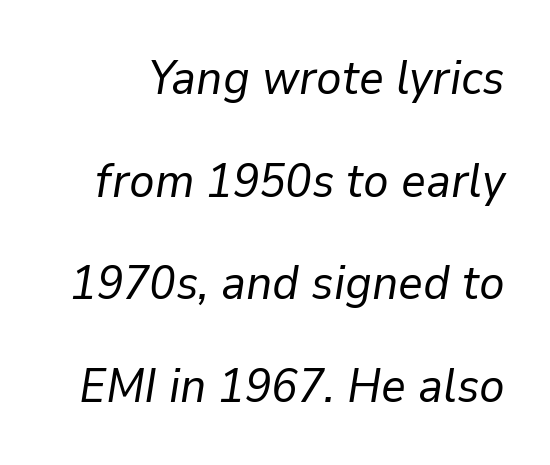
{"italic": "yes", "lean": "right", "slant_degrees": 9, "bold": "no", "weight": "regular", "width": "normal", "stroke_contrast": "low", "x_height": "medium", "monospaced": "no", "underline": "no", "line_spacing": "loose", "line_spacing_ratio": 2.14, "letter_spacing": "normal", "letter_spacing_em": 0.0, "glyph_px": 48}
